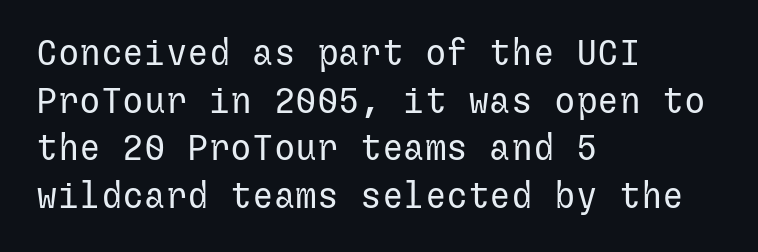
{"serif": "no", "italic": "no", "bold": "no", "weight": "regular", "width": "normal", "stroke_contrast": "low", "x_height": "medium", "underline": "no", "align": "left", "line_spacing": "normal", "line_spacing_ratio": 1.32, "letter_spacing": "normal", "letter_spacing_em": 0.0, "glyph_px": 36}
